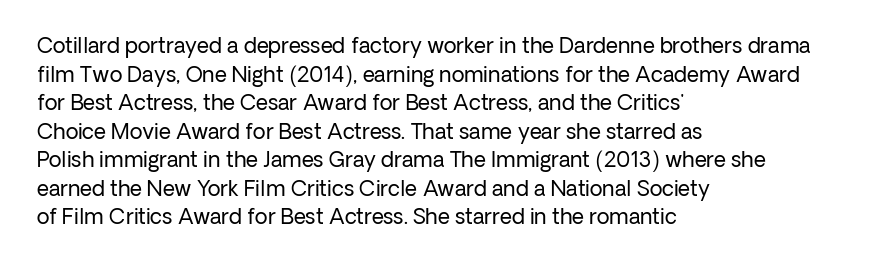
The image shows 21 px text type, upright; set left-aligned, normal line spacing (1.36x), normal letter spacing, not underlined.
